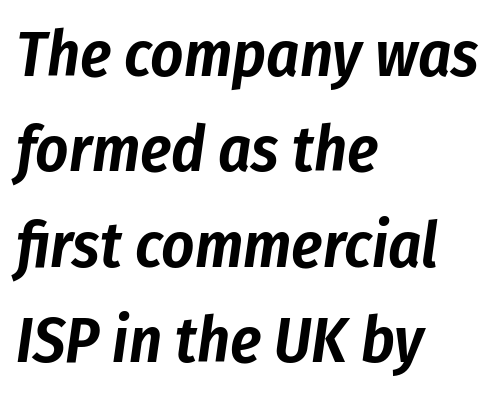
Q: Is the text italic (slanted)? A: Yes, it leans right by about 8 degrees.
Q: Is the text underlined? A: No.
Q: How is the paragraph aligned? A: Left-aligned.
Q: Is the spacing between letters normal or unusually wide? A: Normal.
Q: Is the spacing between lines tight, normal or loose? A: Normal.
Q: Width (condensed, normal, or wide)? A: Condensed.
Q: Stroke contrast? A: Low.
Q: x-height? A: Medium.
Q: Monospaced? A: No.
